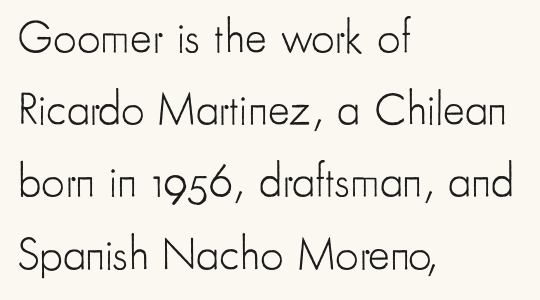
The image shows 46 px light, condensed sans-serif type, upright; set left-aligned, normal line spacing (1.57x), normal letter spacing, not underlined; low stroke contrast and a small x-height.
